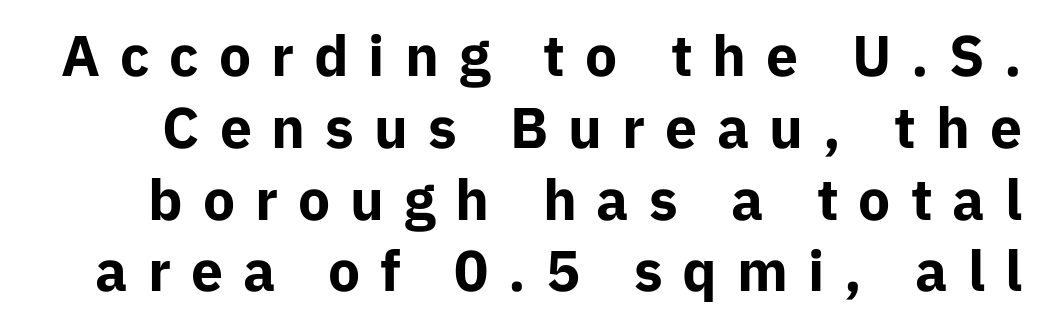
{"serif": "no", "italic": "no", "bold": "yes", "weight": "bold", "width": "normal", "stroke_contrast": "low", "x_height": "medium", "monospaced": "no", "underline": "no", "line_spacing": "normal", "line_spacing_ratio": 1.26, "letter_spacing": "wide", "letter_spacing_em": 0.35, "glyph_px": 57}
